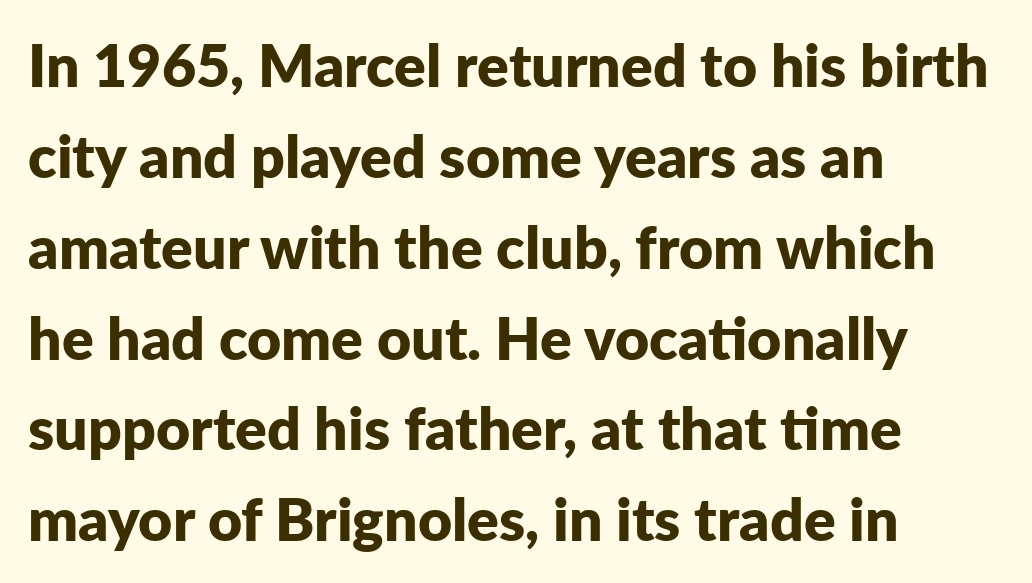
How are the letters spaced? Ordinarily, with no added tracking. The lettering holds an erect, upright posture throughout. Bold? Absolutely — the strokes are thick and heavy. Any mark beneath the type? The region is blank. The lines in this sample share a left origin and differ only in where they stop. A typesetter would label this face a sans.
